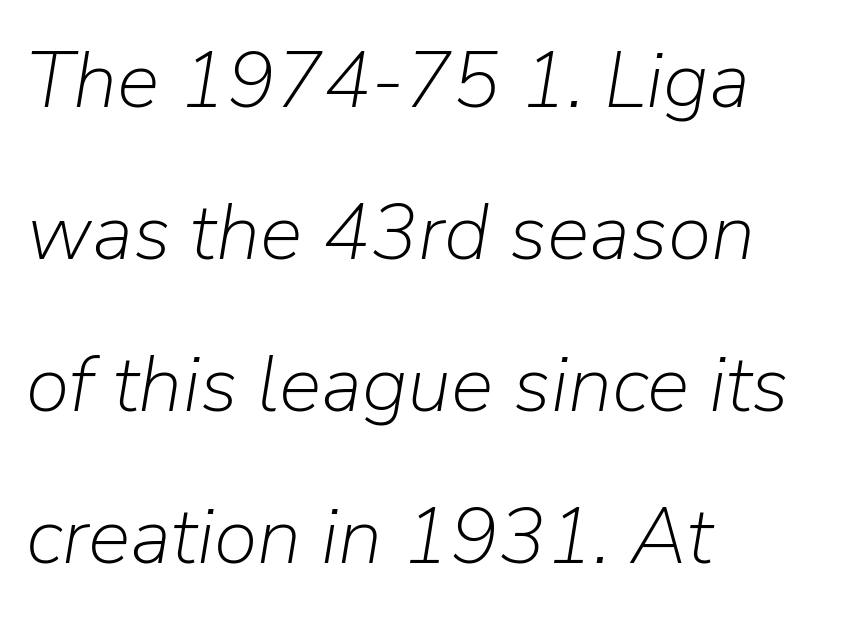
Students, observe: this is what heavily led, spacious text looks like. Is this a fixed-width face? No — the glyphs have proportional, varying widths. The paragraph shown leans on its left margin. Vertical stems look standard width or narrower in stroke.
